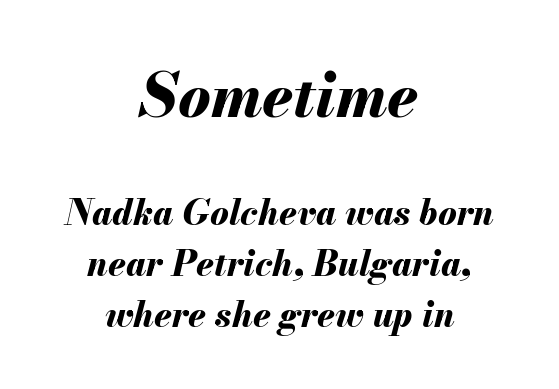
Q: Is the text bold? A: Yes.
Q: Is the text italic (slanted)? A: Yes, it leans right by about 13 degrees.
Q: Is the text underlined? A: No.
Q: How is the paragraph aligned? A: Centered.
Q: Is the spacing between letters normal or unusually wide? A: Normal.
Q: Is the spacing between lines tight, normal or loose? A: Normal.
Q: Which block of text is set in a larger size, the first (top) or the second (bottom)? A: The first (top) one.
Q: Width (condensed, normal, or wide)? A: Normal.
Q: Stroke contrast? A: Medium.
Q: x-height? A: Small.
Q: Monospaced? A: No.
